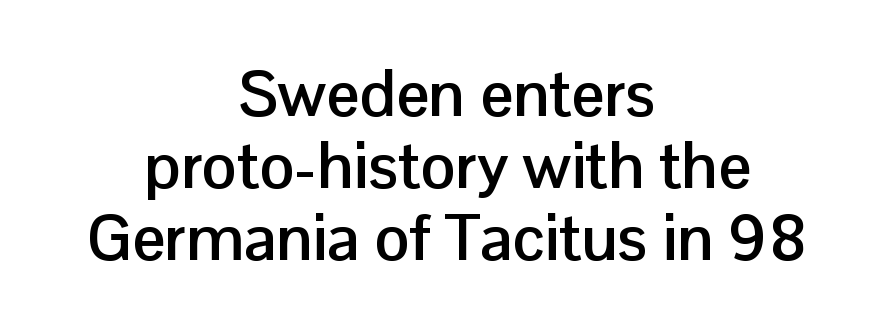
Q: Is the text bold? A: Yes.
Q: Is the text italic (slanted)? A: No, it is upright.
Q: Is the typeface a serif or a sans-serif typeface? A: Sans-serif.
Q: Is the text underlined? A: No.
Q: How is the paragraph aligned? A: Centered.
Q: Is the spacing between letters normal or unusually wide? A: Normal.
Q: Is the spacing between lines tight, normal or loose? A: Tight.
Q: Width (condensed, normal, or wide)? A: Normal.
Q: Stroke contrast? A: Low.
Q: x-height? A: Medium.
Q: Monospaced? A: No.
